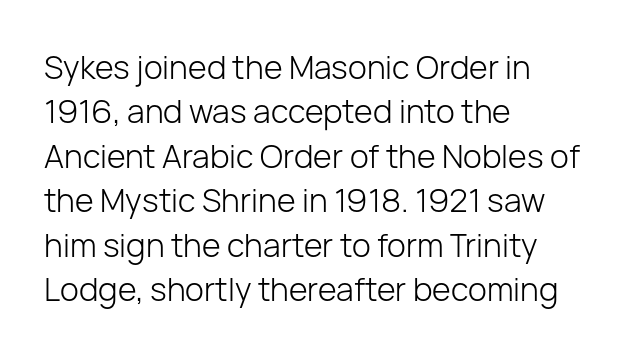
{"serif": "no", "italic": "no", "bold": "no", "weight": "light", "width": "normal", "stroke_contrast": "low", "x_height": "medium", "monospaced": "no", "underline": "no", "align": "left", "line_spacing": "normal", "line_spacing_ratio": 1.39, "letter_spacing": "normal", "letter_spacing_em": 0.0, "glyph_px": 32}
